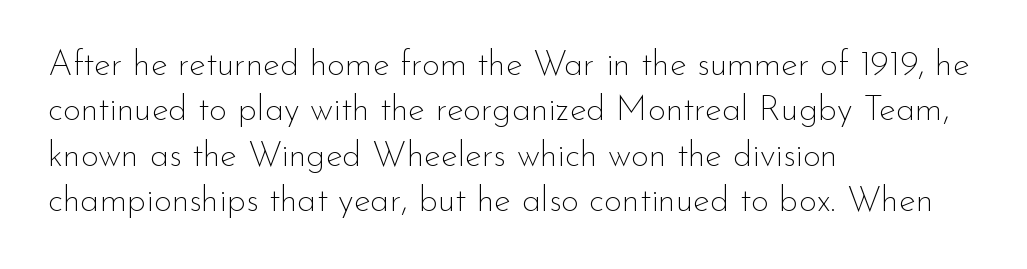
The image shows 35 px thin sans-serif type, upright; set left-aligned, normal line spacing (1.3x), normal letter spacing, not underlined; low stroke contrast and a small x-height.
